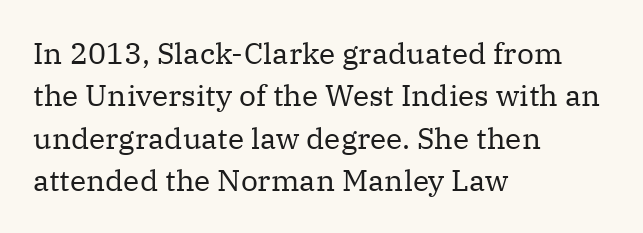
{"serif": "yes", "italic": "no", "bold": "no", "weight": "regular", "width": "normal", "stroke_contrast": "medium", "x_height": "medium", "monospaced": "no", "underline": "no", "align": "left", "line_spacing": "normal", "line_spacing_ratio": 1.41, "letter_spacing": "normal", "letter_spacing_em": 0.0, "glyph_px": 30}
